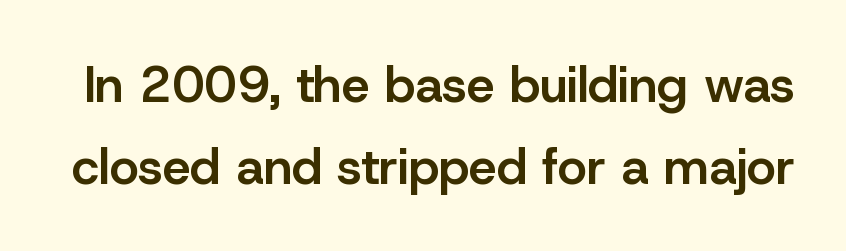
The image shows 50 px semibold sans-serif type, upright; set normal line spacing (1.64x), normal letter spacing, not underlined; low stroke contrast and a medium x-height.
